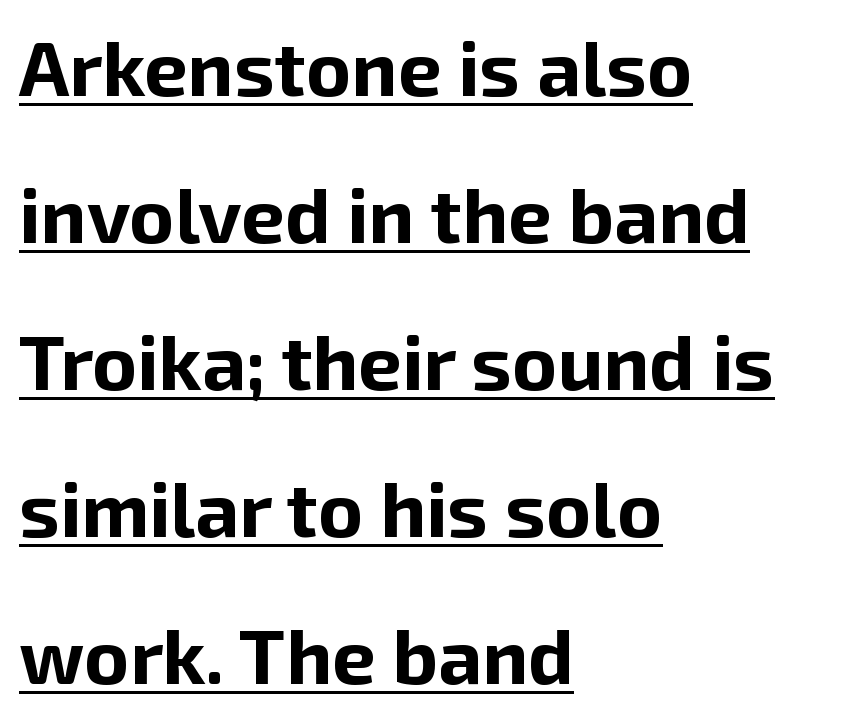
The image shows 77 px bold sans-serif type, upright; set left-aligned, loose line spacing (1.91x), normal letter spacing, underlined; low stroke contrast and a medium x-height.
